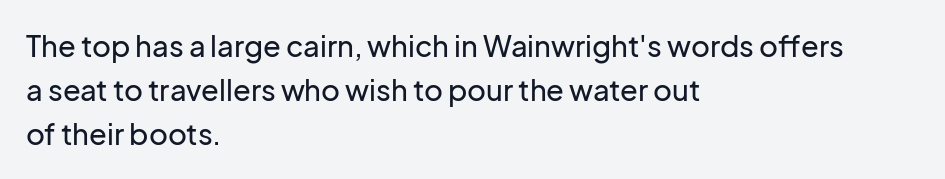
{"serif": "no", "italic": "no", "width": "normal", "stroke_contrast": "low", "x_height": "medium", "monospaced": "no", "underline": "no", "align": "left", "line_spacing": "normal", "line_spacing_ratio": 1.52, "letter_spacing": "normal", "letter_spacing_em": 0.0, "glyph_px": 29}
